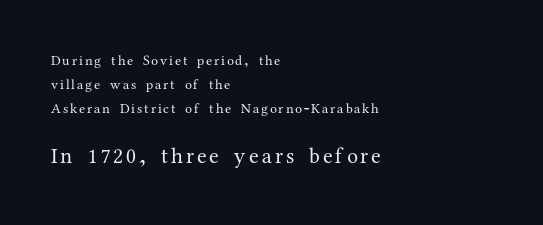
The strip under each line holds only bare page. The letters stand upright; this is a roman face. The composition opens small and finishes big. Casual observation: everything's shoved over to the left.
